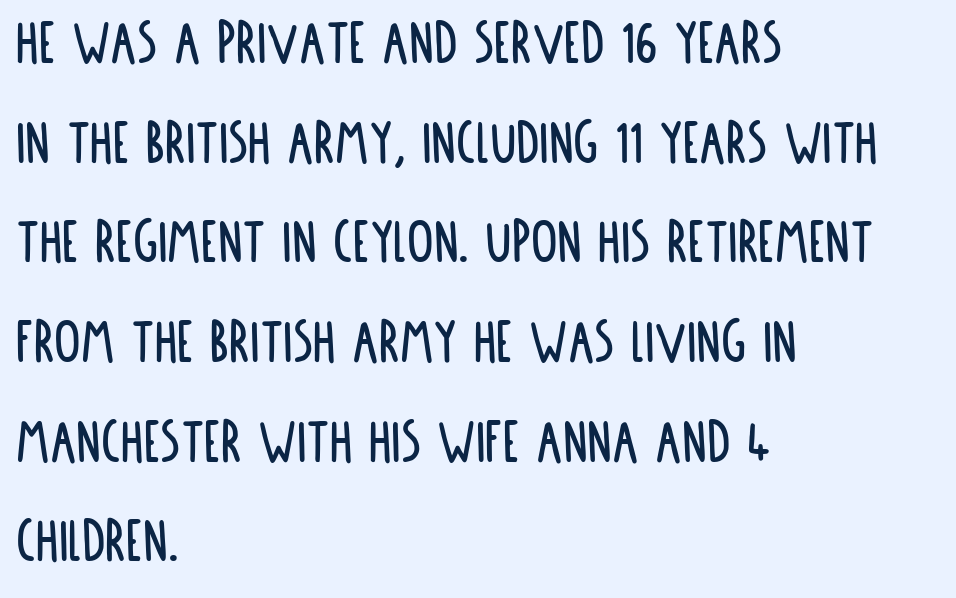
The image shows 66 px condensed sans-serif type, upright; set left-aligned, normal line spacing (1.51x), normal letter spacing, not underlined; low stroke contrast and a large x-height.
